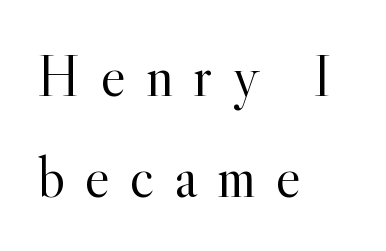
Q: Is the text bold? A: No.
Q: Is the text italic (slanted)? A: No, it is upright.
Q: Is the typeface a serif or a sans-serif typeface? A: Serif.
Q: Is the text underlined? A: No.
Q: How is the paragraph aligned? A: Left-aligned.
Q: Is the spacing between letters normal or unusually wide? A: Unusually wide.
Q: Is the spacing between lines tight, normal or loose? A: Normal.
Q: Width (condensed, normal, or wide)? A: Normal.
Q: x-height? A: Small.
Q: Monospaced? A: No.
